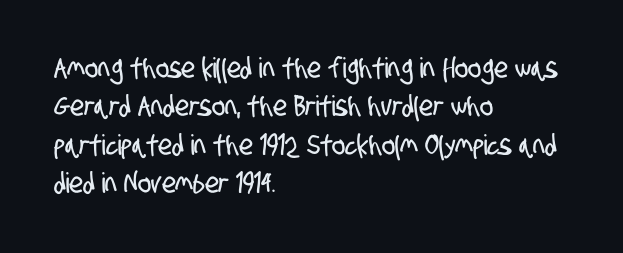
Words appear dense and cohesive because spacing is normal. The line-height multiplier appears to be the usual default. Descender tails drop into unmarked territory. The lines in this sample share a left origin and differ only in where they stop.
